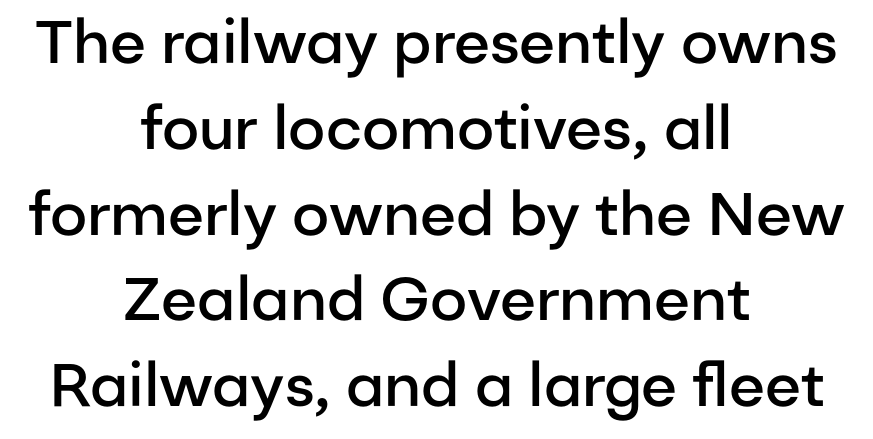
The image shows 60 px semibold sans-serif type, upright; set centered, normal line spacing (1.43x), normal letter spacing, not underlined; low stroke contrast and a medium x-height.
